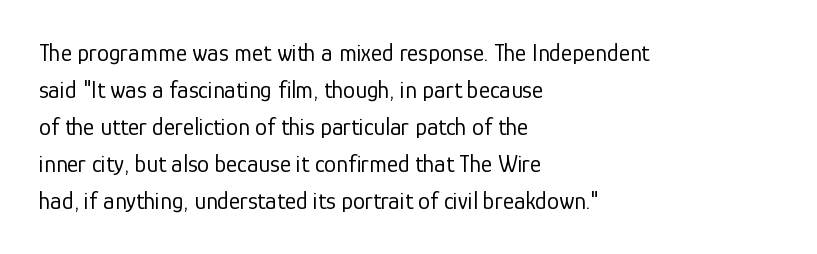
{"italic": "no", "bold": "no", "underline": "no", "align": "left", "line_spacing": "normal", "line_spacing_ratio": 1.54, "letter_spacing": "normal", "letter_spacing_em": 0.0, "glyph_px": 24}
